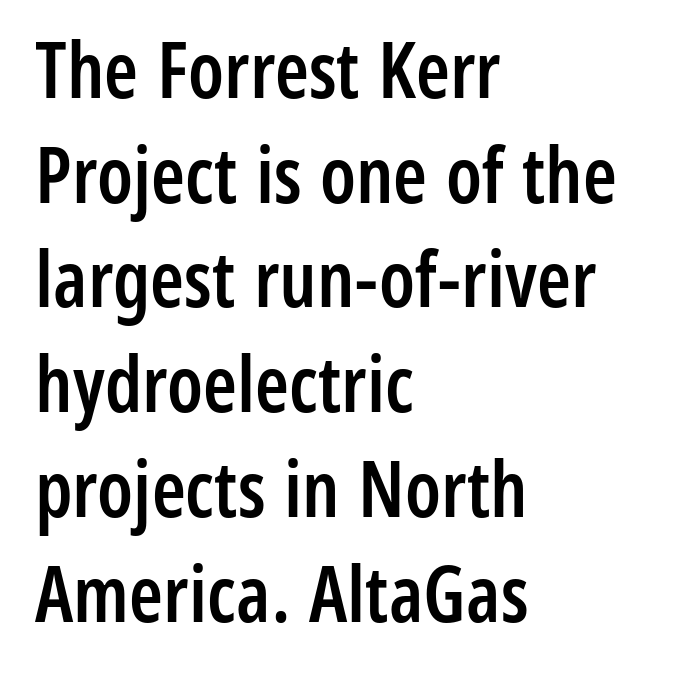
Do the characters align in a grid? No, the font is proportional. The glyphs are unaccompanied by any horizontal stroke below them. Heft: intermediate — a semibold. The setting favours the left margin, as ordinary paragraphs usually do.
